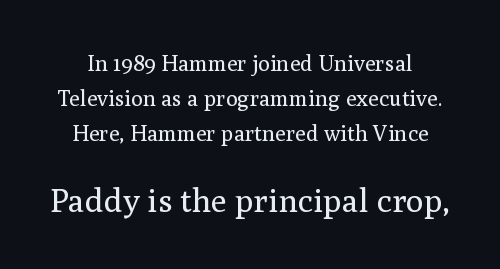
{"serif": "yes", "italic": "no", "bold": "no", "weight": "regular", "width": "normal", "stroke_contrast": "medium", "x_height": "medium", "monospaced": "no", "underline": "no", "line_spacing": "normal", "line_spacing_ratio": 1.58, "letter_spacing": "normal", "letter_spacing_em": 0.0, "larger_block": "second", "size_ratio": 1.5, "glyph_px": 33}
